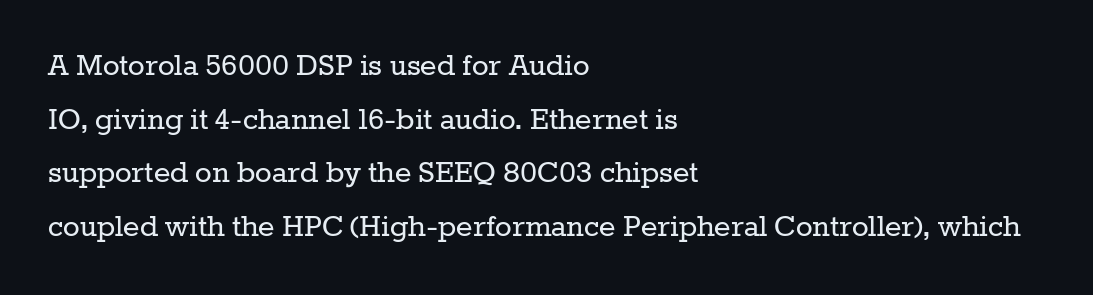
These lines keep a tight, regular rhythm from letter to letter. Designer's note — italics off, roman on. Looks like regular typesetting: each glyph gets only the width it needs. The paragraph has a hard left edge and a soft right edge. Nobody drew a line under any word here.
